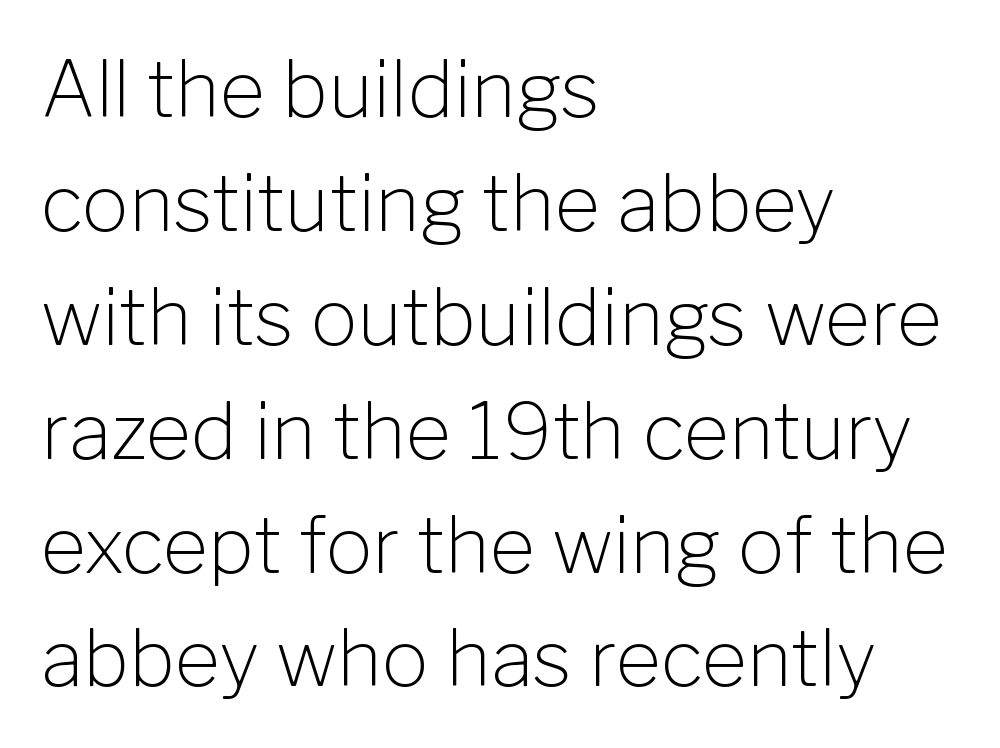
The image shows 78 px light sans-serif type, upright; set left-aligned, normal line spacing (1.46x), normal letter spacing, not underlined; low stroke contrast and a medium x-height.
